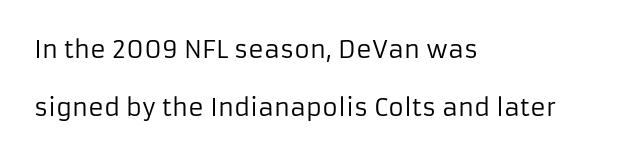
The image shows 24 px text type, upright; set left-aligned, loose line spacing (2.43x), normal letter spacing, not underlined.
